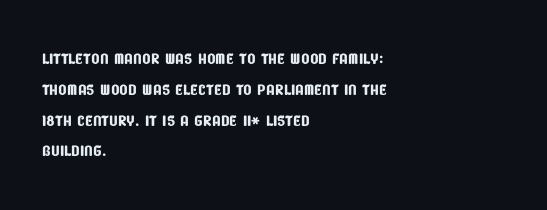
The image shows 22 px text type; set left-aligned, normal line spacing (1.4x), normal letter spacing, not underlined.
